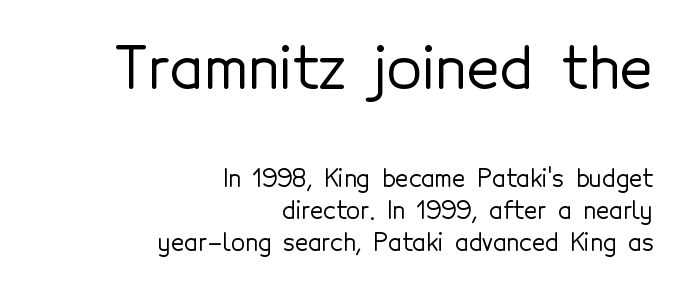
The image shows 57 px sans-serif type, upright; set right-aligned, normal line spacing (1.38x), normal letter spacing, not underlined; the first (top) block is 2.48x larger; a medium x-height.
